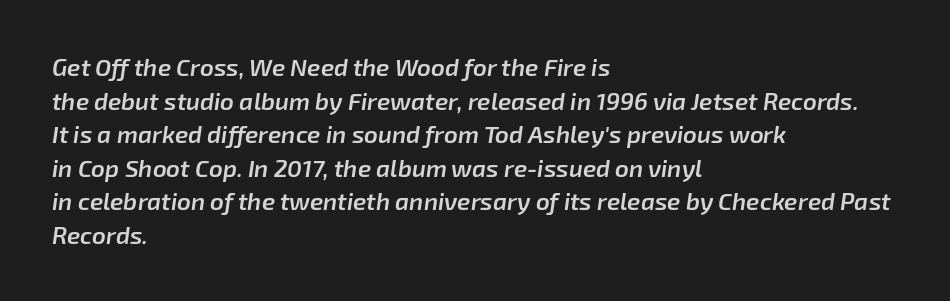
Q: Is the text bold? A: Semi-bold.
Q: Is the text italic (slanted)? A: Yes, it leans right by about 8 degrees.
Q: Is the text underlined? A: No.
Q: How is the paragraph aligned? A: Left-aligned.
Q: Is the spacing between letters normal or unusually wide? A: Normal.
Q: Is the spacing between lines tight, normal or loose? A: Normal.
